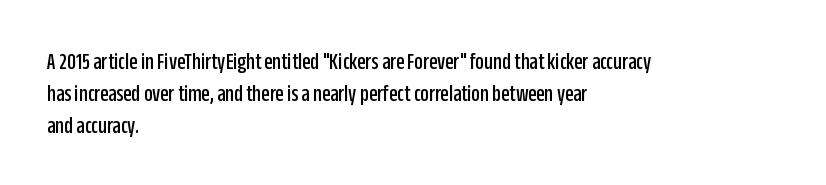
{"italic": "no", "underline": "no", "align": "left", "line_spacing": "normal", "line_spacing_ratio": 1.33, "letter_spacing": "normal", "letter_spacing_em": 0.0, "glyph_px": 24}
